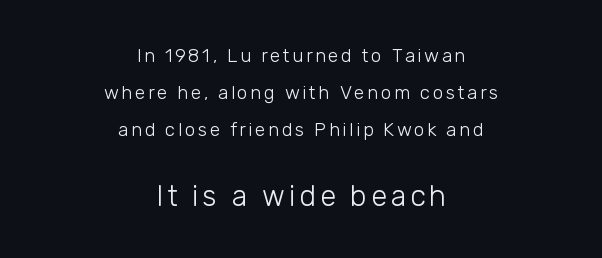
Line starts and ends both wander, symmetrically. A typesetter would label this face a sans. The more generous point size was reserved for the lower chunk. Only glyphs here, with clear space below each row.
